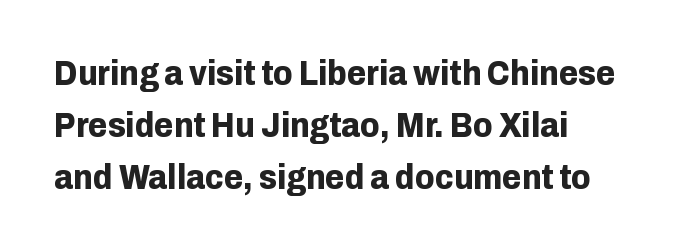
{"serif": "no", "italic": "no", "bold": "yes", "weight": "bold", "width": "normal", "stroke_contrast": "low", "x_height": "medium", "monospaced": "no", "underline": "no", "line_spacing": "normal", "line_spacing_ratio": 1.49, "letter_spacing": "normal", "letter_spacing_em": 0.0, "glyph_px": 35}
